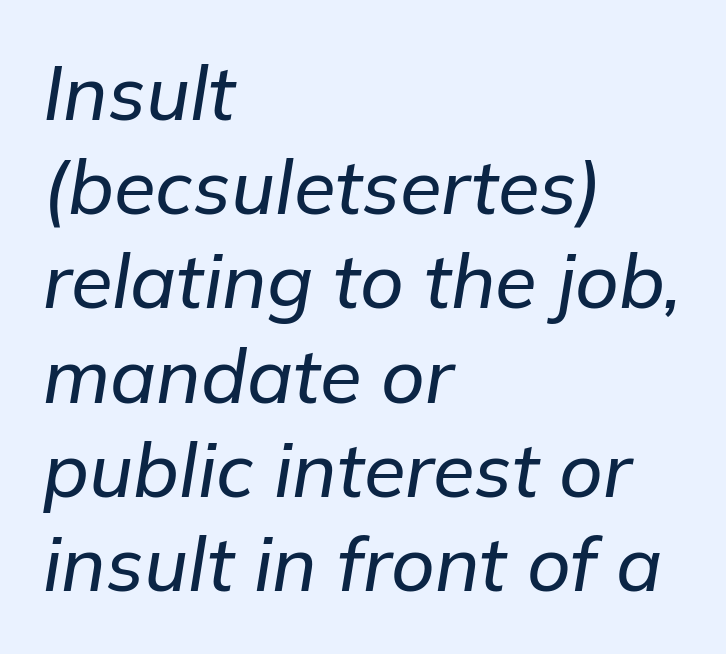
Looking at the ascenders, they clearly lean. Letters rest on an invisible, unmarked baseline. Character widths vary here, with narrow letters taking less room than wide ones. The paragraph has a hard left edge and a soft right edge. Spacing between characters is what you'd get straight out of the box.
